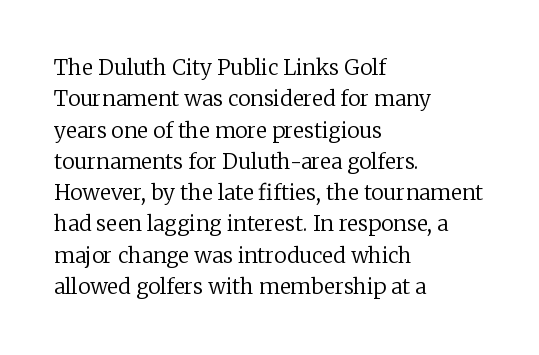
Ordinary non-slanted type is in use. Honestly, the row spacing looks completely unremarkable. These lines keep a tight, regular rhythm from letter to letter. These lines stack with their left ends in a neat column.
